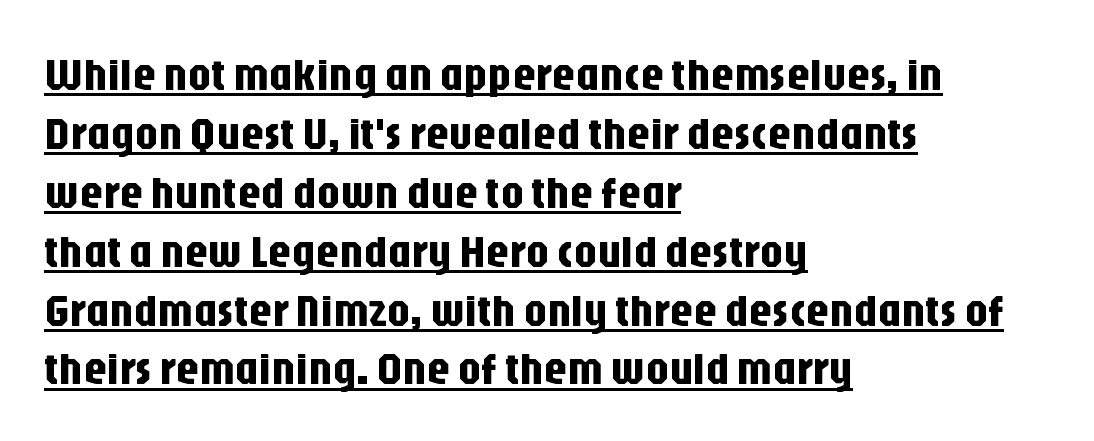
{"serif": "no", "italic": "no", "width": "condensed", "stroke_contrast": "low", "x_height": "large", "monospaced": "no", "underline": "yes", "align": "left", "line_spacing": "normal", "line_spacing_ratio": 1.28, "letter_spacing": "normal", "letter_spacing_em": 0.0, "glyph_px": 46}
